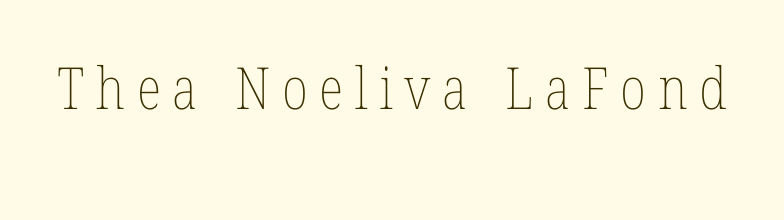
Q: Is the text bold? A: No.
Q: Is the text italic (slanted)? A: No, it is upright.
Q: Is the text underlined? A: No.
Q: Is the spacing between letters normal or unusually wide? A: Unusually wide.
Q: Width (condensed, normal, or wide)? A: Condensed.
Q: Stroke contrast? A: Low.
Q: x-height? A: Medium.
Q: Monospaced? A: No.
